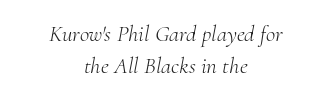
Q: Is the text bold? A: No.
Q: Is the text italic (slanted)? A: Yes, it leans right by about 10 degrees.
Q: Is the text underlined? A: No.
Q: How is the paragraph aligned? A: Centered.
Q: Is the spacing between letters normal or unusually wide? A: Normal.
Q: Is the spacing between lines tight, normal or loose? A: Normal.
